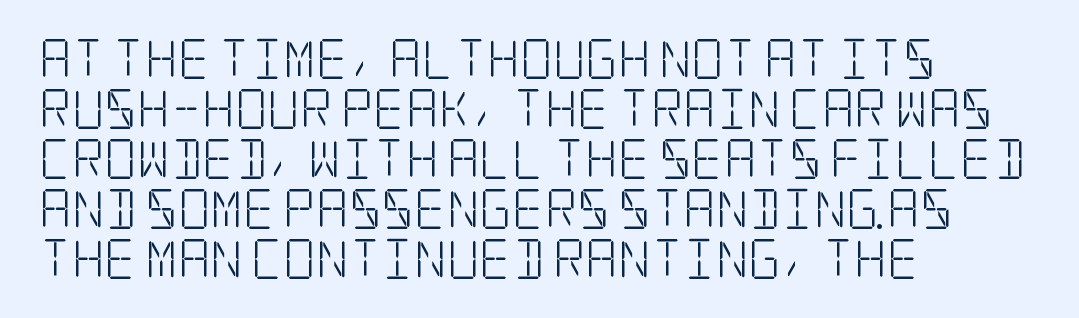
The text was rendered using a seriffed face with decorative stroke endings. The vertical gap from one line to the next is medium. The letters stand upright; this is a roman face. The passage shown has conventional tracking throughout. A clean baseline with only descenders dipping below it.
